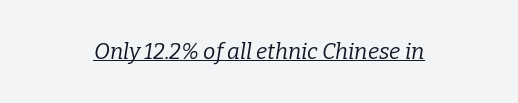
{"italic": "yes", "lean": "right", "slant_degrees": 9, "bold": "no", "underline": "yes", "align": "center", "letter_spacing": "normal", "letter_spacing_em": 0.0, "glyph_px": 22}
